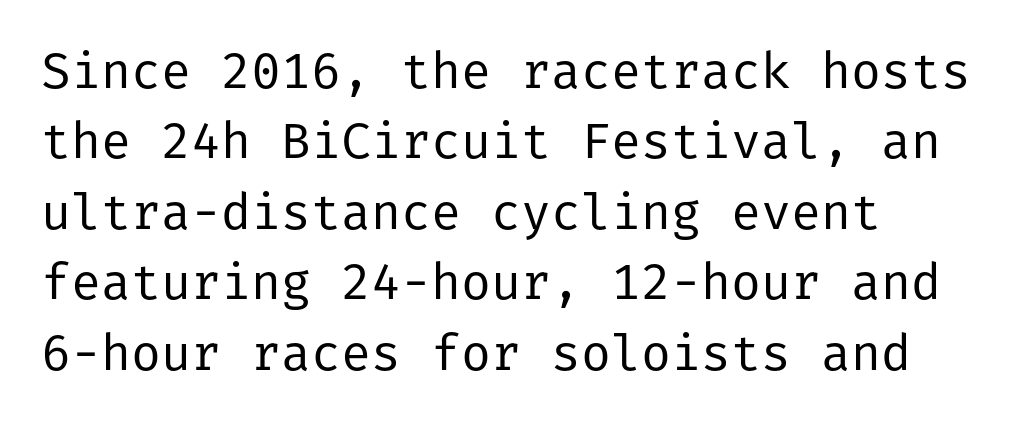
The image shows 50 px regular-weight sans-serif type, upright; set normal line spacing (1.41x), normal letter spacing, not underlined; low stroke contrast and a medium x-height.
